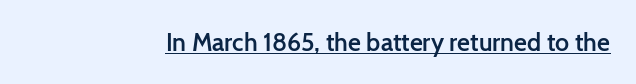
The image shows 25 px text type, upright; set normal letter spacing, underlined.
